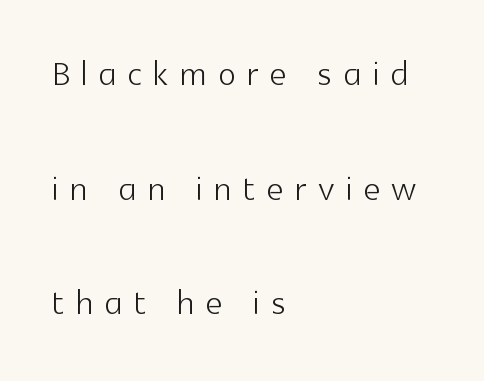
{"serif": "no", "italic": "no", "bold": "no", "weight": "light", "width": "normal", "x_height": "medium", "monospaced": "no", "underline": "no", "align": "left", "line_spacing": "loose", "line_spacing_ratio": 2.49, "letter_spacing": "wide", "letter_spacing_em": 0.25, "glyph_px": 46}
